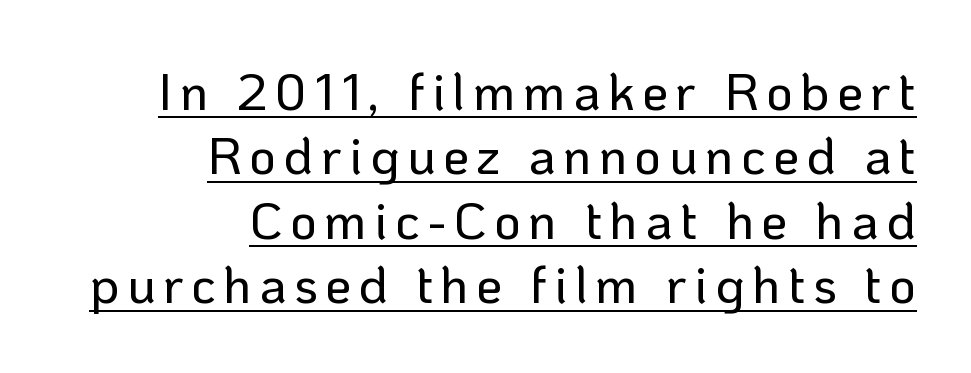
The typography opts for an upright posture over an oblique one. The typesetter has applied underlining to the passage shown. Letterform terminals end flat and unadorned throughout the passage. A typesetter would call this proportional, since set widths differ per character.
